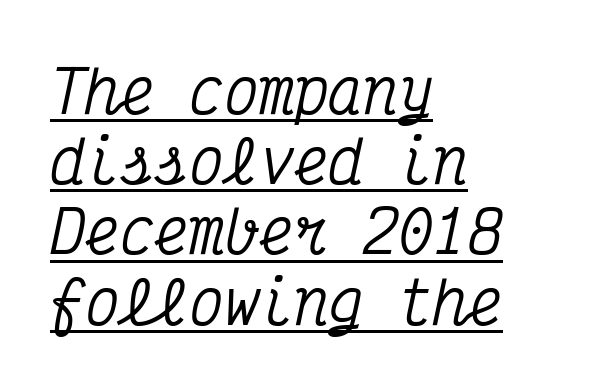
This sample uses a serif face. All the whitespace from short lines collects on the right. The tracking reads as untouched default to a designer's eye. The glyphs are accompanied by a horizontal stroke just below them. A typesetter would call this monospace, since all characters share one set width. Looking at the ascenders, they clearly lean.
